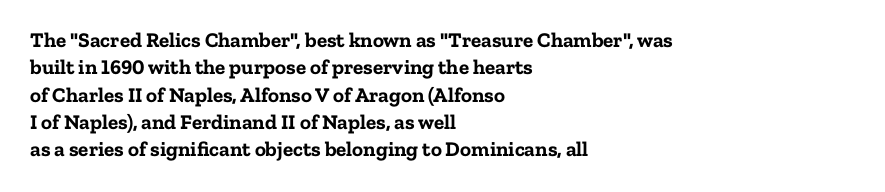
Q: Is the text bold? A: Yes.
Q: Is the text italic (slanted)? A: No, it is upright.
Q: Is the text underlined? A: No.
Q: How is the paragraph aligned? A: Left-aligned.
Q: Is the spacing between letters normal or unusually wide? A: Normal.
Q: Is the spacing between lines tight, normal or loose? A: Normal.
